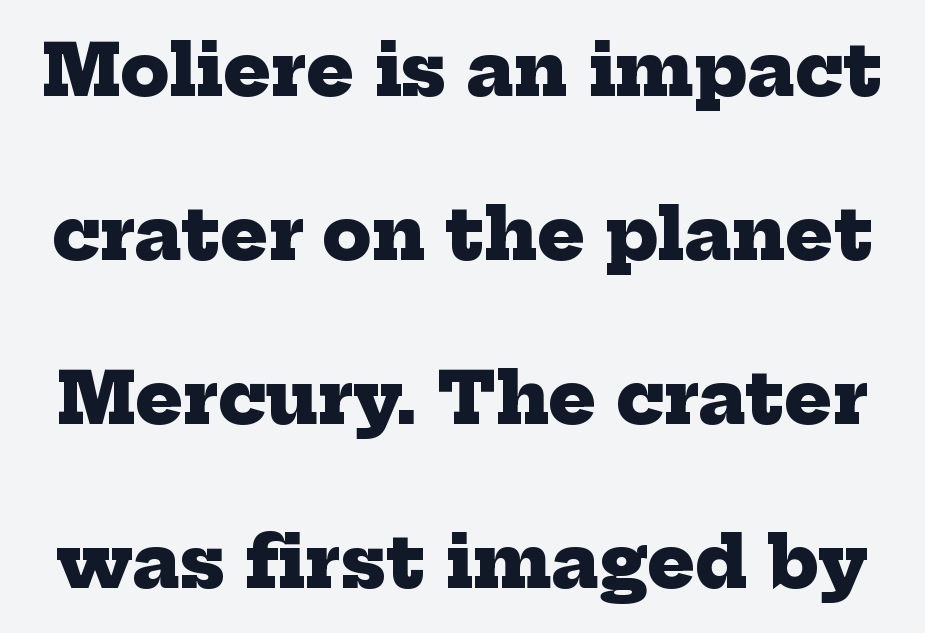
The image shows 71 px heavy serif type; set loose line spacing (2.31x), normal letter spacing, not underlined; low stroke contrast and a medium x-height.
